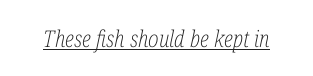
Looking at the ascenders, they clearly lean. A typesetter would call this zero additional tracking. Caption: lettering with a line underneath. The font is comparable to plain body text, perhaps lighter.
